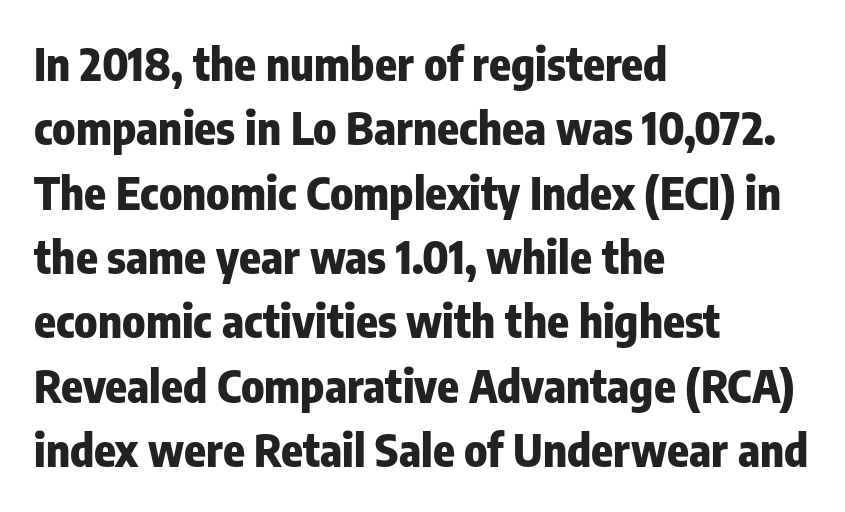
The image shows 45 px heavy, condensed sans-serif type, upright; set left-aligned, normal line spacing (1.43x), normal letter spacing, not underlined; low stroke contrast and a medium x-height.
